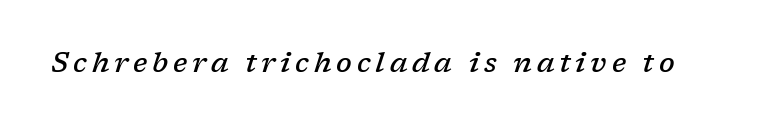
{"serif": "yes", "italic": "yes", "lean": "right", "slant_degrees": 17, "bold": "semi", "weight": "semibold", "width": "normal", "stroke_contrast": "low", "x_height": "medium", "monospaced": "no", "underline": "no", "glyph_px": 28}
